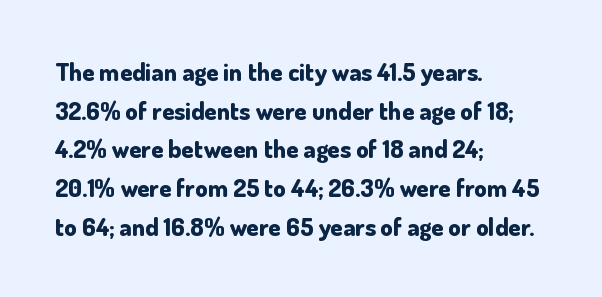
{"italic": "no", "bold": "yes", "underline": "no", "align": "left", "line_spacing": "normal", "line_spacing_ratio": 1.55, "letter_spacing": "normal", "letter_spacing_em": 0.0, "glyph_px": 25}
